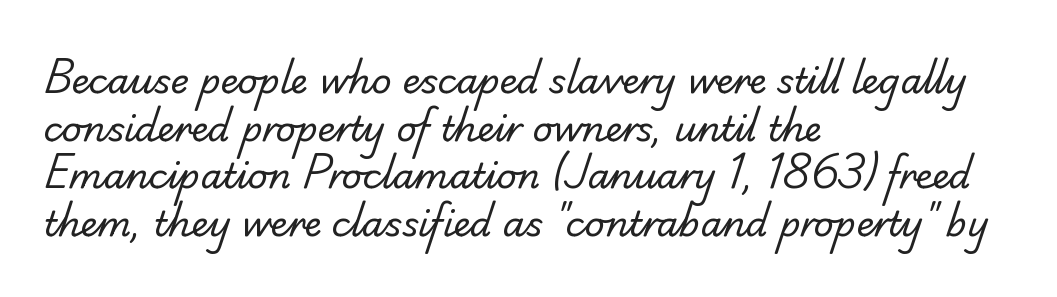
The letters sit at their default tracking, neither squeezed nor spread. Looks like regular typesetting: each glyph gets only the width it needs. The glyphs in this specimen are seriffed. The cut favours lightness, reaching ordinary text weight at its darkest. The string is rendered with underlining switched off.
